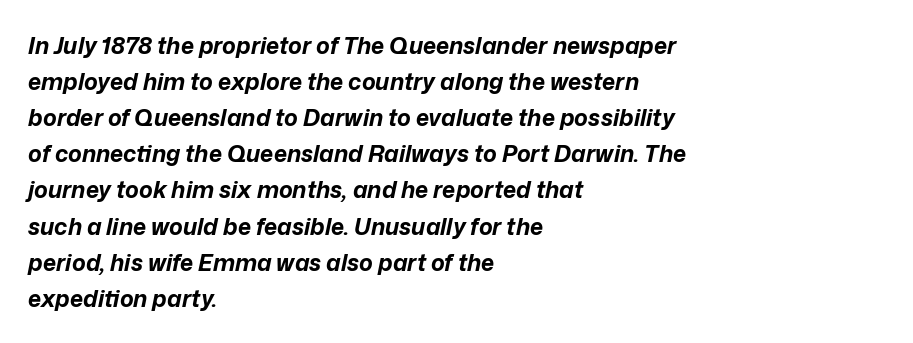
Caption: standard tracking, unaltered. Pretty heavy lettering here — definitely bold. Does the leading feel generous? No, just average. Quick note: italic.
